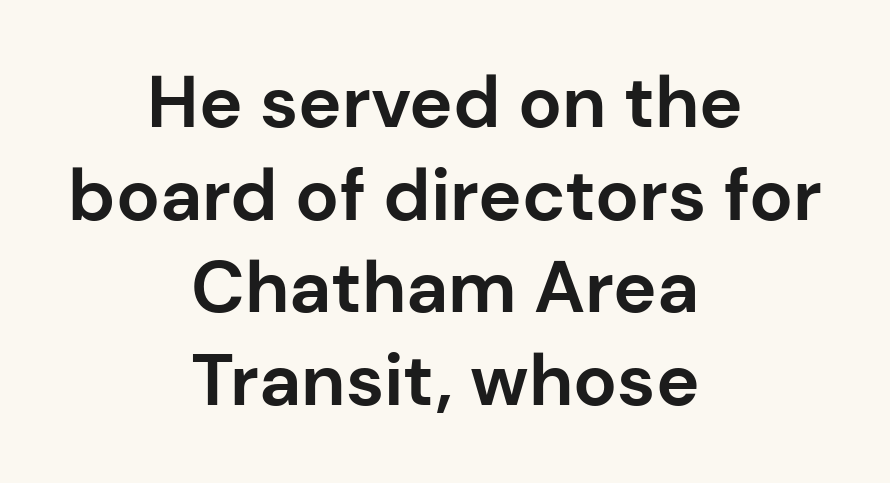
The vertical gap from one line to the next is medium. Designer's note — italics off, roman on. Here the designer chose a conventional face with non-uniform glyph widths. Check where the strokes stop: nothing finishes them off — pure sans. There is no visible air inserted between adjacent glyphs.
